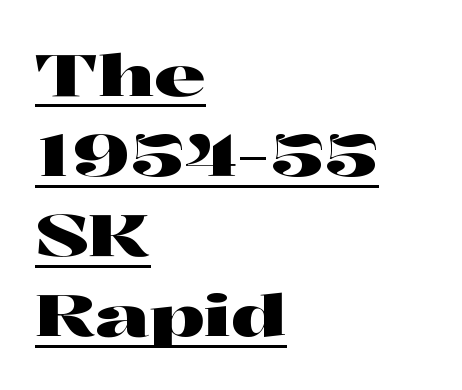
The image shows 58 px wide serif type, upright; set left-aligned, normal line spacing (1.38x), normal letter spacing, underlined; high stroke contrast and a medium x-height.
